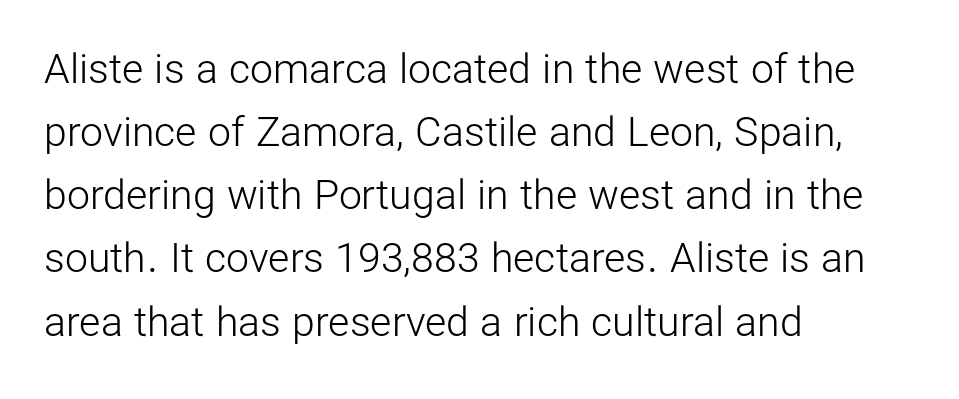
The image shows 41 px light sans-serif type, upright; set left-aligned, normal line spacing (1.54x), normal letter spacing, not underlined; low stroke contrast and a medium x-height.
